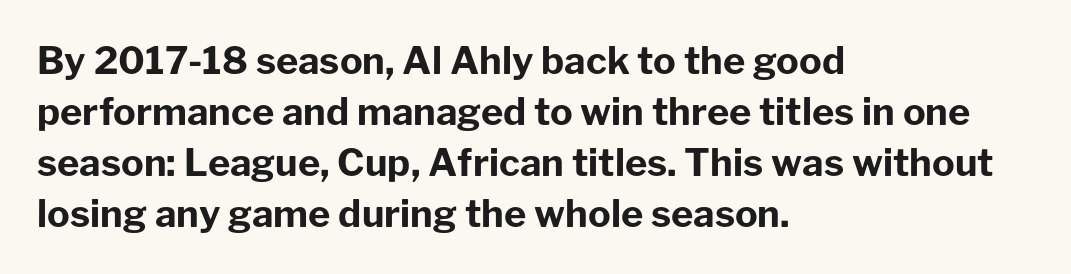
{"serif": "no", "italic": "no", "bold": "yes", "weight": "bold", "width": "normal", "stroke_contrast": "low", "x_height": "medium", "monospaced": "no", "underline": "no", "align": "left", "line_spacing": "normal", "line_spacing_ratio": 1.34, "letter_spacing": "normal", "letter_spacing_em": 0.0, "glyph_px": 38}
